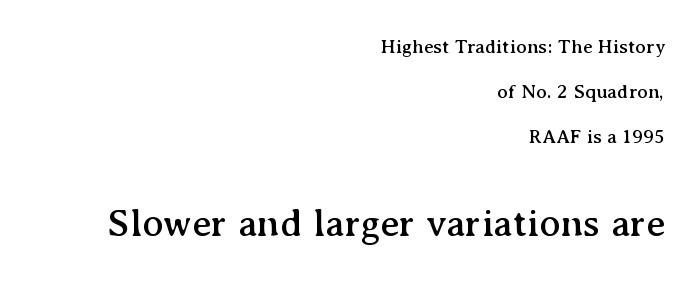
The image shows 39 px serif type, upright; set right-aligned, loose line spacing (2.25x), normal letter spacing, not underlined; the second (bottom) block is 1.95x larger; medium stroke contrast and a medium x-height.
